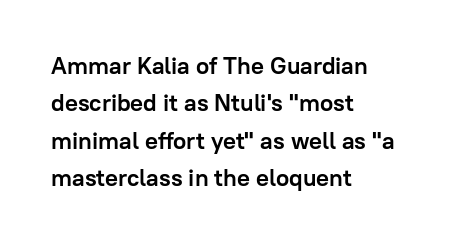
Underline: absent. Strokes here are thick enough to call this a true bold. This block has exactly the height ordinary leading produces. Standard letterfit; no display-style spreading of the glyphs. The lines are quadded left.
